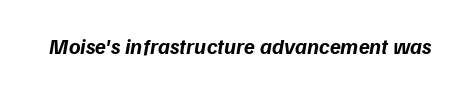
Q: Is the text bold? A: Yes.
Q: Is the text underlined? A: No.
Q: Is the spacing between letters normal or unusually wide? A: Normal.
